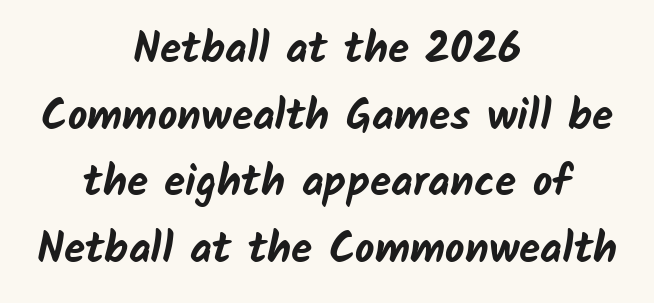
Quick note: underline off. Line starts and ends both wander, symmetrically. The typeface chosen for these lines omits serifs. Do the characters align in a grid? No, the font is proportional. These lines sit exactly where default settings would place them. Characters follow at the spacing the type designer built in.
